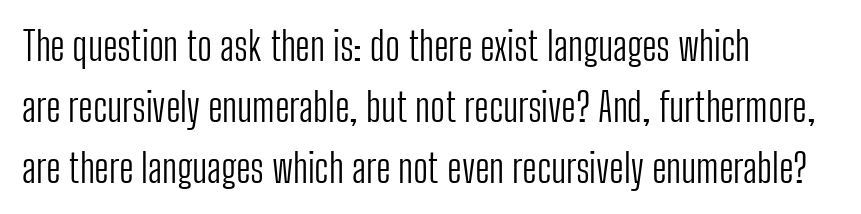
The image shows 39 px light, condensed sans-serif type, upright; set left-aligned, normal line spacing (1.56x), normal letter spacing, not underlined; low stroke contrast and a medium x-height.
